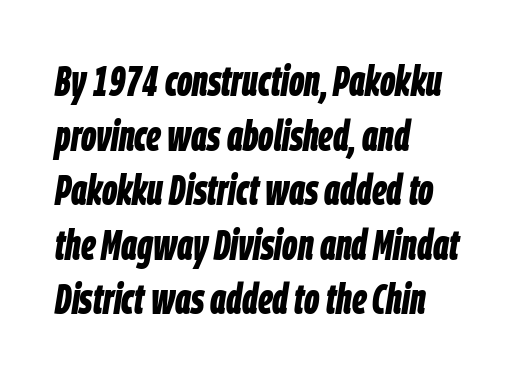
The rendering uses natural spacing where letterforms have individual widths. The letters are slanted; this is an italic face. Honestly, the row spacing looks completely unremarkable. Honestly, the letter spacing is just normal — you wouldn't notice it.
